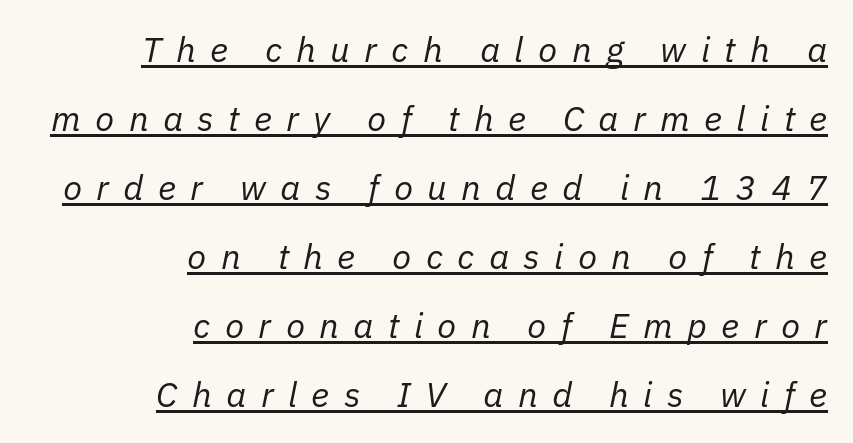
The image shows 35 px regular-weight type, italic (leaning right); set right-aligned, loose line spacing (1.97x), unusually wide letter spacing (+0.41 em), underlined; low stroke contrast and a medium x-height.
